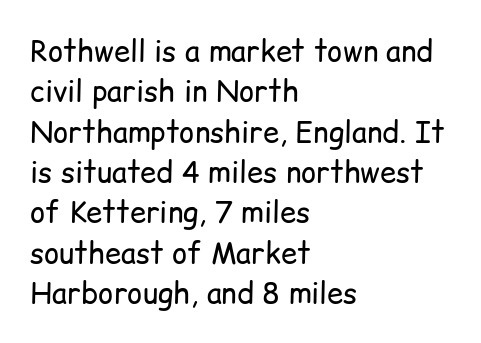
{"serif": "no", "italic": "no", "bold": "no", "weight": "regular", "width": "normal", "stroke_contrast": "low", "x_height": "medium", "monospaced": "no", "underline": "no", "align": "left", "line_spacing": "normal", "line_spacing_ratio": 1.39, "letter_spacing": "normal", "letter_spacing_em": 0.0, "glyph_px": 29}
